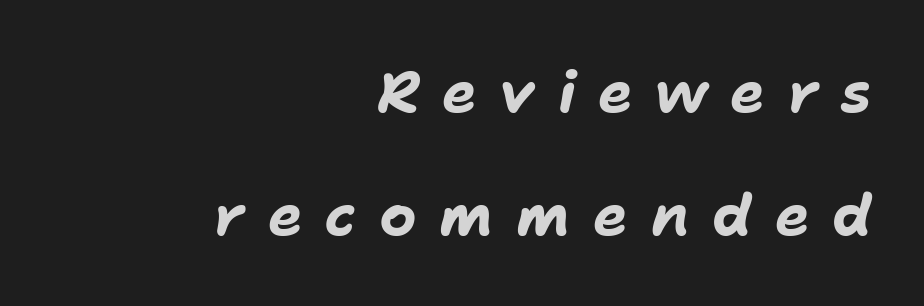
In terms of leading, this rendering errs on the spacious side. Line ends are locked; line starts wander. Rendered with sloped, italic letterforms. Does extra space separate the letters? Yes, quite a lot of it. Heavy-handed strokes throughout: this text is bold.
